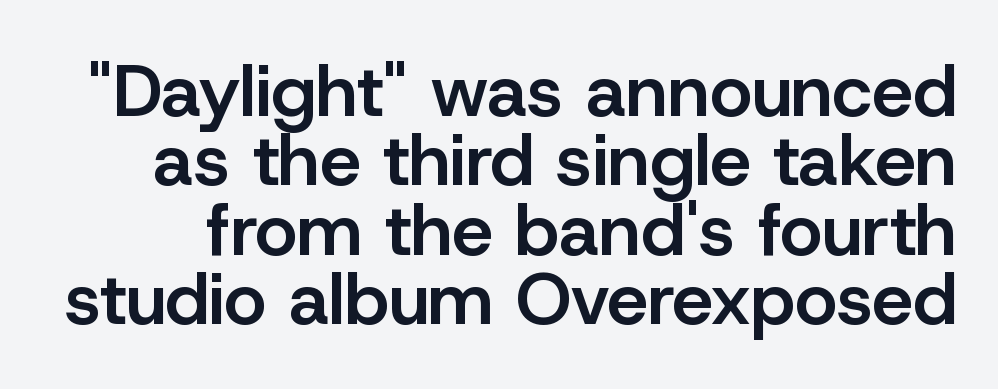
In terms of weight, the rendering is demibold, just under bold. Does the lettering tilt? It doesn't — this is upright. A typesetter would call this leading minimal, almost set solid. The horizontal fit of the characters is conventional and even. Note the varied advance widths — an 'i' is clearly narrower than an 'm'. The area under the type is left untouched.
